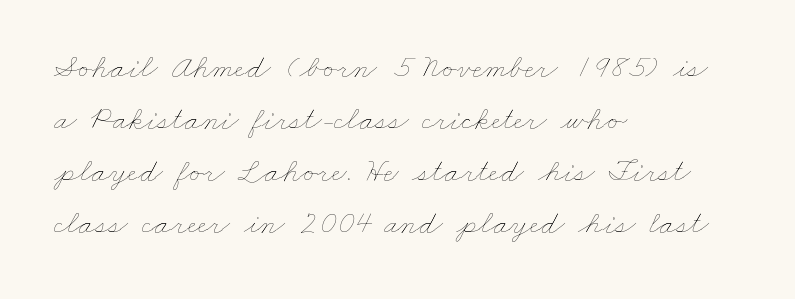
Q: Is the text bold? A: No.
Q: Is the text underlined? A: No.
Q: How is the paragraph aligned? A: Left-aligned.
Q: Is the spacing between letters normal or unusually wide? A: Normal.
Q: Is the spacing between lines tight, normal or loose? A: Normal.
Q: Width (condensed, normal, or wide)? A: Wide.
Q: Stroke contrast? A: Low.
Q: x-height? A: Small.
Q: Monospaced? A: No.
